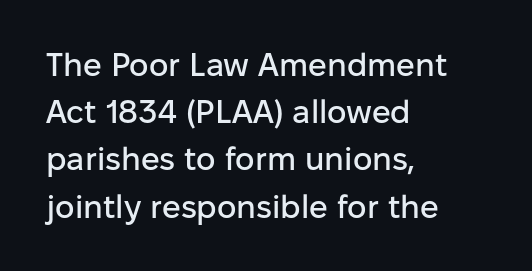
Lines of text with bare space underneath. A normal amount of white space separates one row of letters from the next. Inter-character spacing is left at the font's built-in metrics. Unlike a traditional serif, this face leaves its strokes unadorned. Posture: vertical.
